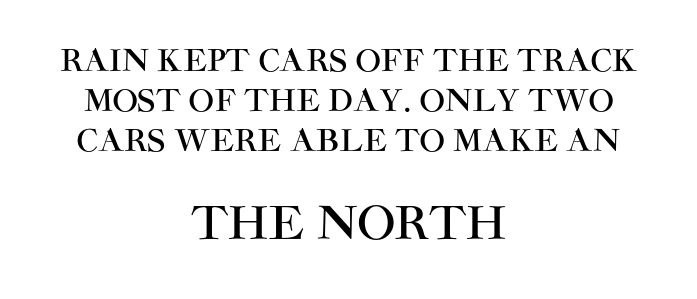
Q: Is the text italic (slanted)? A: No, it is upright.
Q: Is the typeface a serif or a sans-serif typeface? A: Sans-serif.
Q: Is the text underlined? A: No.
Q: How is the paragraph aligned? A: Centered.
Q: Is the spacing between letters normal or unusually wide? A: Normal.
Q: Is the spacing between lines tight, normal or loose? A: Normal.
Q: Which block of text is set in a larger size, the first (top) or the second (bottom)? A: The second (bottom) one.
Q: Width (condensed, normal, or wide)? A: Normal.
Q: Stroke contrast? A: High.
Q: x-height? A: Large.
Q: Monospaced? A: No.
